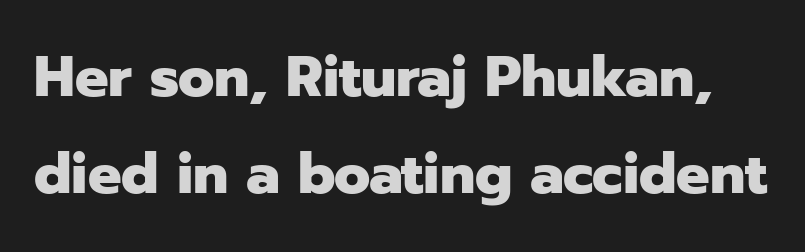
Q: Is the text bold? A: Yes.
Q: Is the text italic (slanted)? A: No, it is upright.
Q: Is the typeface a serif or a sans-serif typeface? A: Sans-serif.
Q: Is the text underlined? A: No.
Q: Is the spacing between letters normal or unusually wide? A: Normal.
Q: Width (condensed, normal, or wide)? A: Normal.
Q: Stroke contrast? A: Low.
Q: x-height? A: Medium.
Q: Monospaced? A: No.
